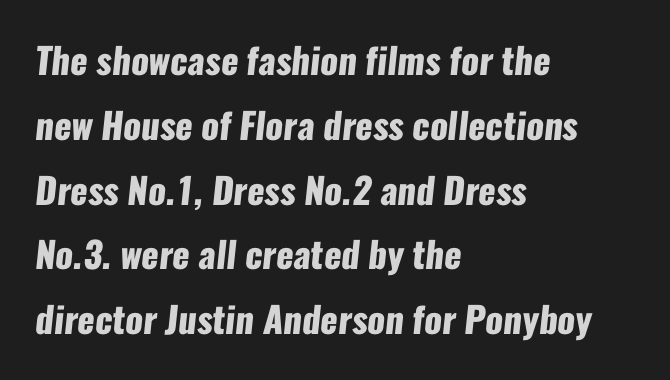
Proportional: the letters do not fall into vertical columns. Only glyphs here, with clear space below each row. Nothing sits at the stroke ends, so this counts as sans-serif. The passage shown is emphatically bold. Each line starts at the same left margin while the right side varies.
